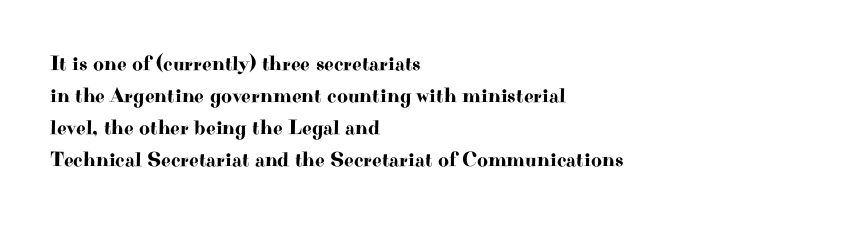
The image shows 21 px text type, upright; set left-aligned, normal line spacing (1.53x), normal letter spacing, not underlined.
